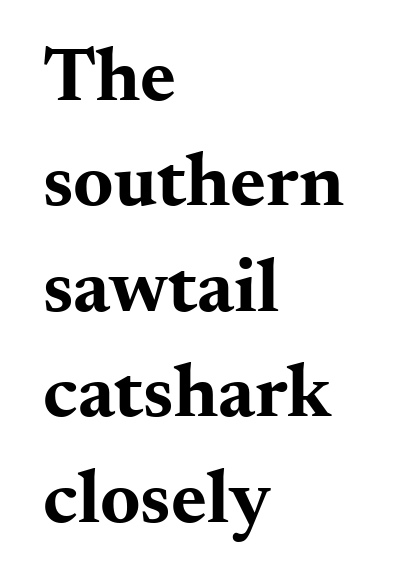
The image shows 77 px bold, wide serif type, upright; set left-aligned, normal line spacing (1.37x), normal letter spacing, not underlined; medium stroke contrast and a small x-height.
